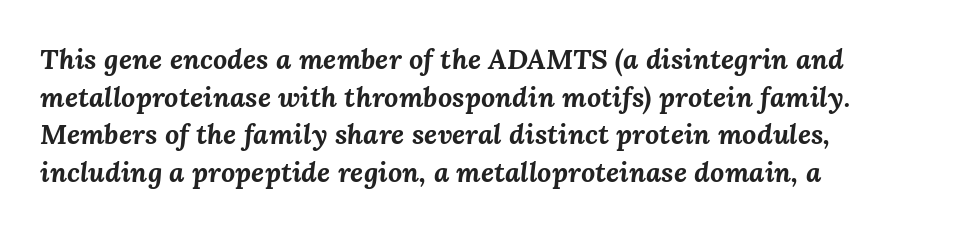
Q: Is the text bold? A: Yes.
Q: Is the text italic (slanted)? A: Yes, it leans right by about 3 degrees.
Q: Is the text underlined? A: No.
Q: How is the paragraph aligned? A: Left-aligned.
Q: Is the spacing between letters normal or unusually wide? A: Normal.
Q: Is the spacing between lines tight, normal or loose? A: Normal.
Q: Width (condensed, normal, or wide)? A: Normal.
Q: Stroke contrast? A: Medium.
Q: x-height? A: Medium.
Q: Monospaced? A: No.
